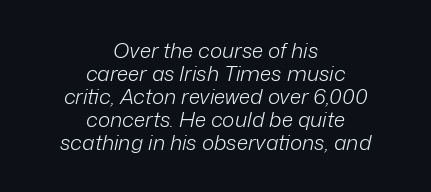
The image shows 21 px text type, italic (leaning right); set centered, tight line spacing (1.09x), normal letter spacing, not underlined.
